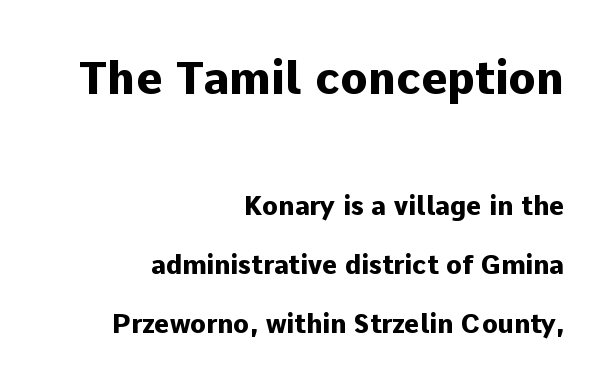
Q: Is the text bold? A: Yes.
Q: Is the text italic (slanted)? A: No, it is upright.
Q: Is the typeface a serif or a sans-serif typeface? A: Sans-serif.
Q: Is the text underlined? A: No.
Q: How is the paragraph aligned? A: Right-aligned.
Q: Is the spacing between letters normal or unusually wide? A: Normal.
Q: Is the spacing between lines tight, normal or loose? A: Loose.
Q: Which block of text is set in a larger size, the first (top) or the second (bottom)? A: The first (top) one.
Q: Width (condensed, normal, or wide)? A: Normal.
Q: Stroke contrast? A: Low.
Q: x-height? A: Medium.
Q: Monospaced? A: No.
